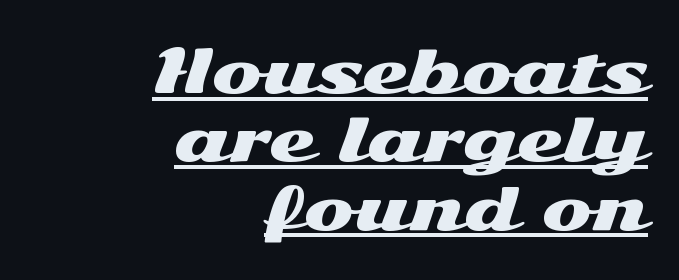
Varying glyph widths throughout — classic text-font behaviour. The face used here appears with an underline applied. You could barely slide anything between these rows.
